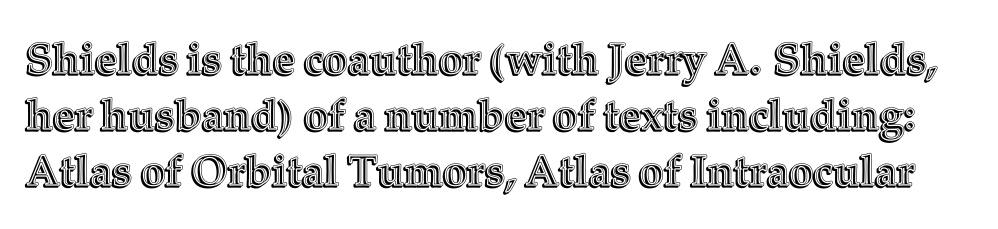
Q: Is the text italic (slanted)? A: No, it is upright.
Q: Is the text underlined? A: No.
Q: Is the spacing between letters normal or unusually wide? A: Normal.
Q: Is the spacing between lines tight, normal or loose? A: Normal.
Q: Width (condensed, normal, or wide)? A: Normal.
Q: x-height? A: Medium.
Q: Monospaced? A: No.
